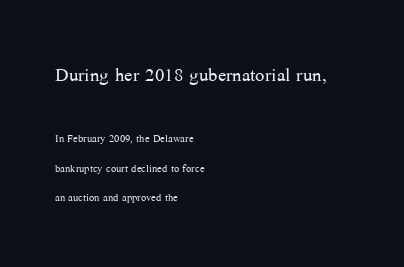
{"italic": "no", "bold": "no", "underline": "no", "align": "left", "line_spacing": "loose", "line_spacing_ratio": 2.1, "letter_spacing": "normal", "letter_spacing_em": 0.0, "larger_block": "first", "size_ratio": 1.79, "glyph_px": 25}
